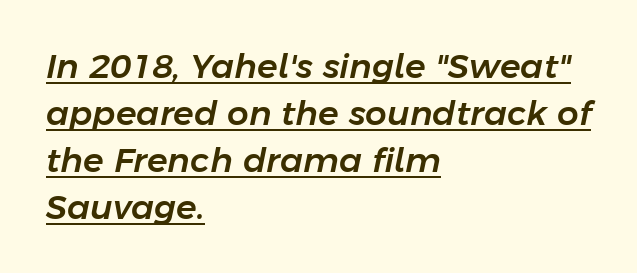
The image shows 34 px text type, italic (leaning right); set left-aligned, normal line spacing (1.38x), normal letter spacing, underlined; low stroke contrast and a medium x-height.
